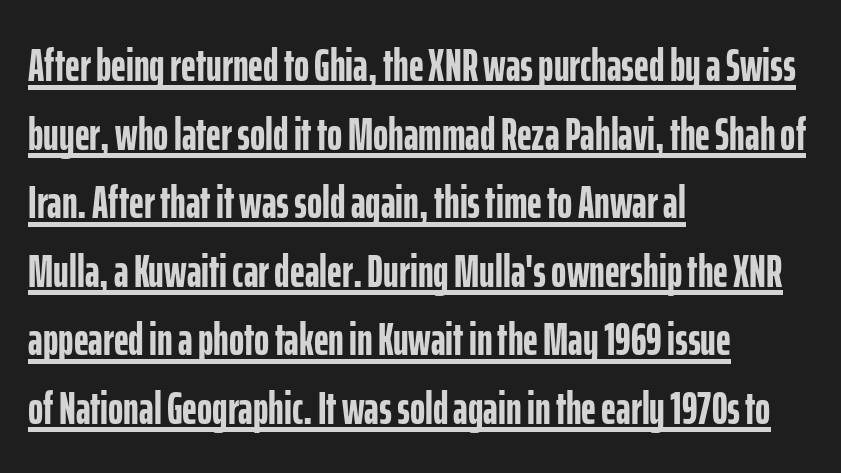
Q: Is the text bold? A: Yes.
Q: Is the text italic (slanted)? A: No, it is upright.
Q: Is the typeface a serif or a sans-serif typeface? A: Sans-serif.
Q: Is the text underlined? A: Yes.
Q: How is the paragraph aligned? A: Left-aligned.
Q: Is the spacing between letters normal or unusually wide? A: Normal.
Q: Is the spacing between lines tight, normal or loose? A: Normal.
Q: Width (condensed, normal, or wide)? A: Condensed.
Q: Stroke contrast? A: Low.
Q: x-height? A: Medium.
Q: Monospaced? A: No.
